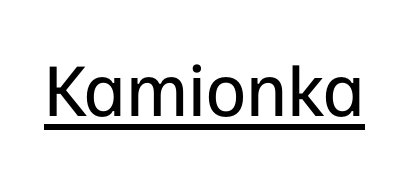
{"serif": "no", "italic": "no", "bold": "no", "weight": "regular", "width": "normal", "stroke_contrast": "low", "x_height": "medium", "monospaced": "no", "underline": "yes", "letter_spacing": "normal", "letter_spacing_em": 0.0, "glyph_px": 76}
